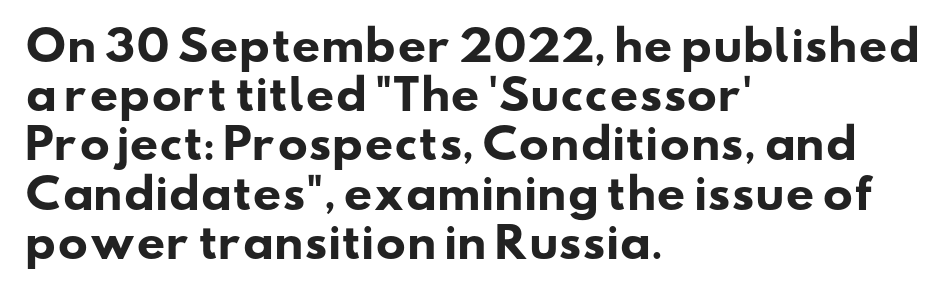
Q: Is the text bold? A: Yes.
Q: Is the typeface a serif or a sans-serif typeface? A: Sans-serif.
Q: Is the text underlined? A: No.
Q: How is the paragraph aligned? A: Left-aligned.
Q: Is the spacing between letters normal or unusually wide? A: Normal.
Q: Width (condensed, normal, or wide)? A: Wide.
Q: Stroke contrast? A: Low.
Q: x-height? A: Small.
Q: Monospaced? A: No.
